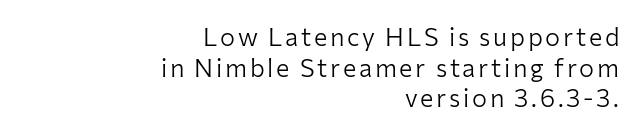
Plain, unruled lines of type. Layout note: lines flush right. No chunkiness to these letters — they're not bold. The letters stand upright; this is a roman face.
